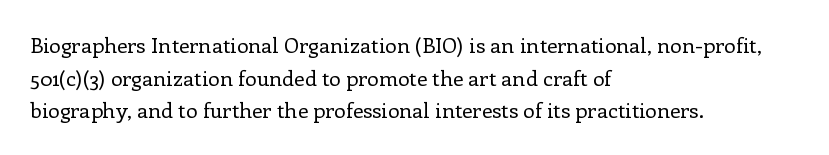
{"italic": "no", "bold": "no", "underline": "no", "align": "left", "line_spacing": "normal", "line_spacing_ratio": 1.55, "letter_spacing": "normal", "letter_spacing_em": 0.0, "glyph_px": 21}
